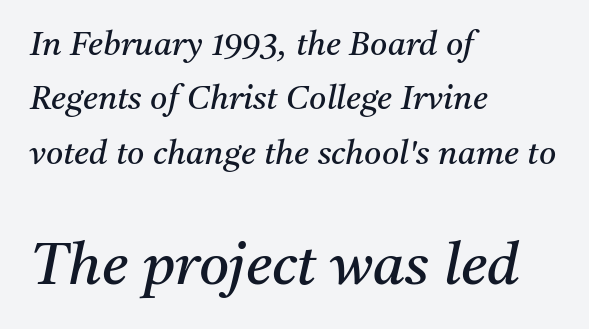
Q: Is the text bold? A: No.
Q: Is the text italic (slanted)? A: Yes, it leans right by about 11 degrees.
Q: Is the typeface a serif or a sans-serif typeface? A: Serif.
Q: Is the text underlined? A: No.
Q: How is the paragraph aligned? A: Left-aligned.
Q: Is the spacing between letters normal or unusually wide? A: Normal.
Q: Is the spacing between lines tight, normal or loose? A: Normal.
Q: Which block of text is set in a larger size, the first (top) or the second (bottom)? A: The second (bottom) one.
Q: Width (condensed, normal, or wide)? A: Normal.
Q: Stroke contrast? A: Medium.
Q: x-height? A: Medium.
Q: Monospaced? A: No.
